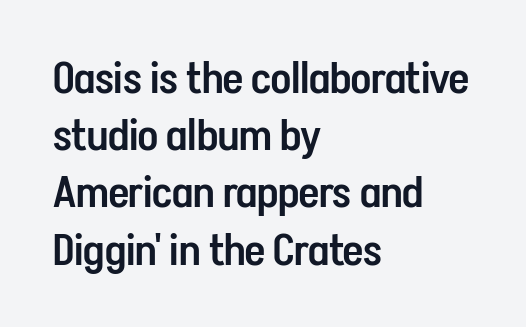
The rendering uses a semibold face; strokes are thickened but not to full bold. Characters remain perfectly vertical along every line. Just letters on the line, the space beneath them empty. Horizontal bands of white between lines are of average thickness.
